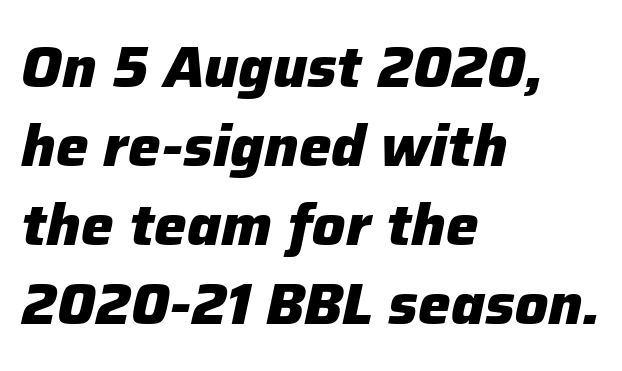
{"italic": "yes", "lean": "right", "slant_degrees": 12, "bold": "yes", "weight": "heavy", "width": "normal", "stroke_contrast": "low", "x_height": "medium", "monospaced": "no", "underline": "no", "align": "left", "line_spacing": "normal", "line_spacing_ratio": 1.36, "letter_spacing": "normal", "letter_spacing_em": 0.0, "glyph_px": 58}
